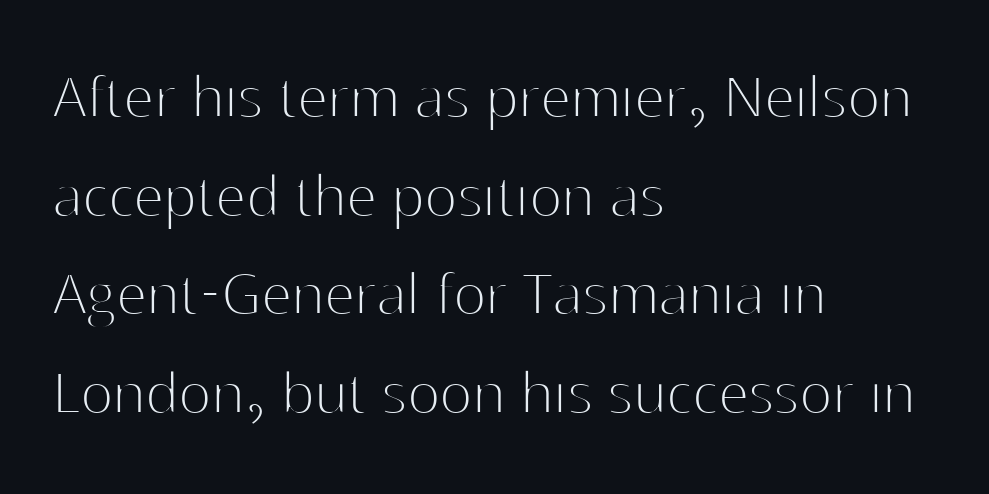
Q: Is the text bold? A: No.
Q: Is the text italic (slanted)? A: No, it is upright.
Q: Is the typeface a serif or a sans-serif typeface? A: Sans-serif.
Q: Is the text underlined? A: No.
Q: How is the paragraph aligned? A: Left-aligned.
Q: Is the spacing between letters normal or unusually wide? A: Normal.
Q: Is the spacing between lines tight, normal or loose? A: Normal.
Q: Width (condensed, normal, or wide)? A: Normal.
Q: Stroke contrast? A: High.
Q: x-height? A: Medium.
Q: Monospaced? A: No.
